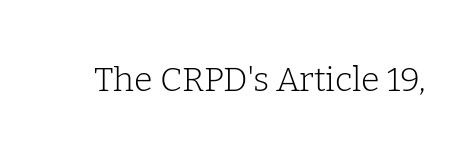
The image shows 34 px light serif type, upright; set normal letter spacing, not underlined; low stroke contrast and a medium x-height.
